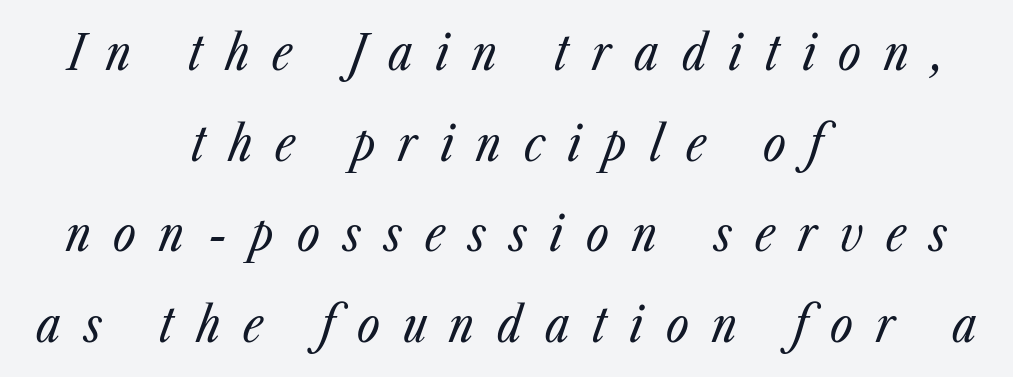
The string is rendered with underlining switched off. It's the slanting kind of type. The characters are drawn with everyday or finer stroke widths. The rendering inserts visible extra space after every character. Here the designer chose a conventional face with non-uniform glyph widths. Reading down the block, each line starts at a different indent, mirrored at its end.
